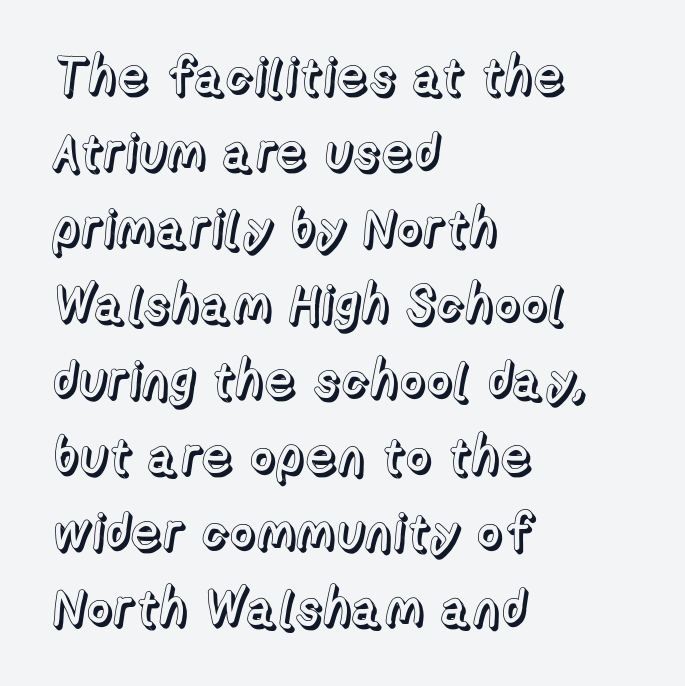
The image shows 51 px text type; set left-aligned, normal line spacing (1.49x), normal letter spacing, not underlined; a medium x-height.
